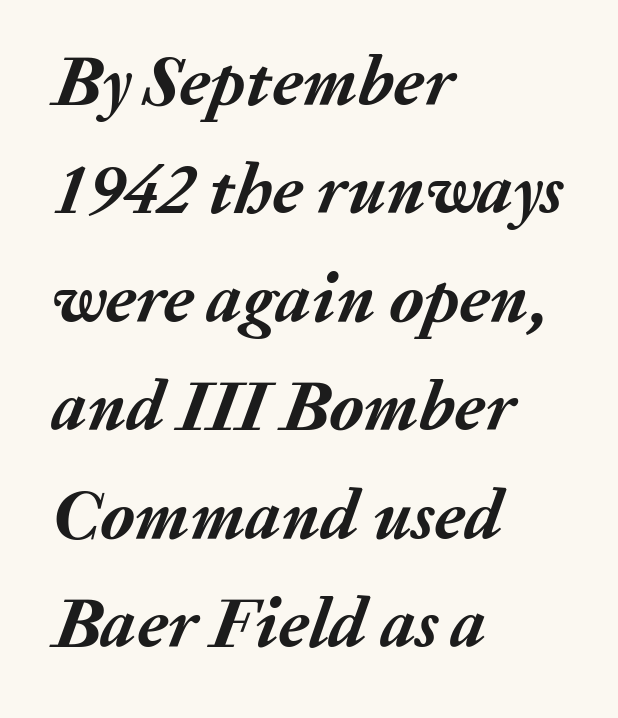
{"italic": "yes", "lean": "right", "slant_degrees": 20, "bold": "yes", "weight": "semibold", "width": "normal", "stroke_contrast": "medium", "x_height": "medium", "monospaced": "no", "underline": "no", "align": "left", "line_spacing": "normal", "line_spacing_ratio": 1.55, "letter_spacing": "normal", "letter_spacing_em": 0.0, "glyph_px": 70}
